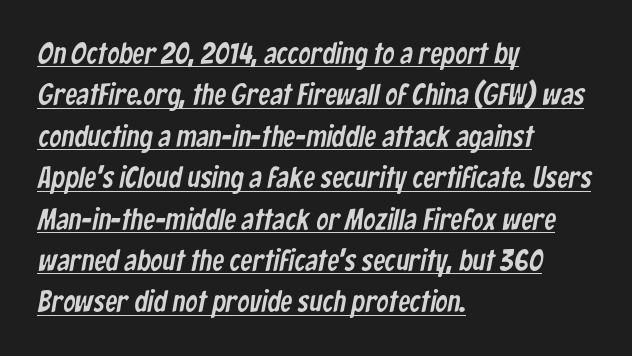
The glyphs are accompanied by a horizontal stroke just below them. The vertical gap from one line to the next is medium. Proportional: the letters do not fall into vertical columns. Where is the straight margin? On the left. The passage shown has conventional tracking throughout. The rendering shows plain stroke endings on the letterforms — a sans-serif design.
